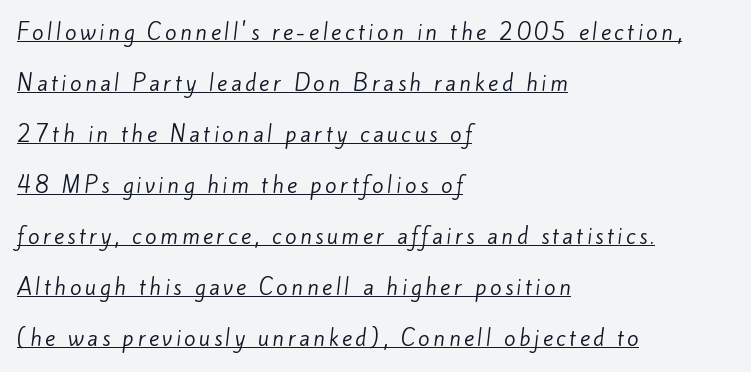
Q: Is the text bold? A: No.
Q: Is the text underlined? A: Yes.
Q: How is the paragraph aligned? A: Left-aligned.
Q: Is the spacing between lines tight, normal or loose? A: Loose.
